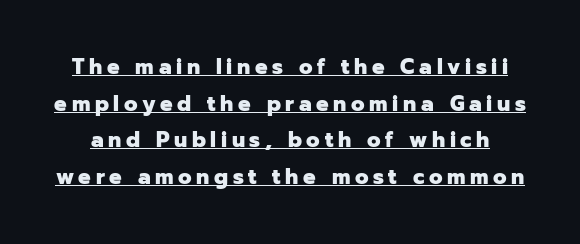
The image shows 21 px bold type, upright; set line spacing 1.74x, unusually wide letter spacing (+0.22 em), underlined.
